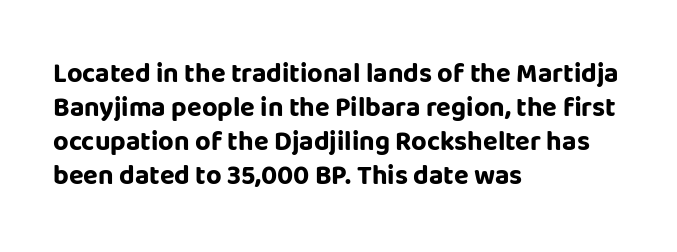
{"italic": "no", "bold": "yes", "underline": "no", "align": "left", "line_spacing": "normal", "line_spacing_ratio": 1.26, "letter_spacing": "normal", "letter_spacing_em": 0.0, "glyph_px": 27}
